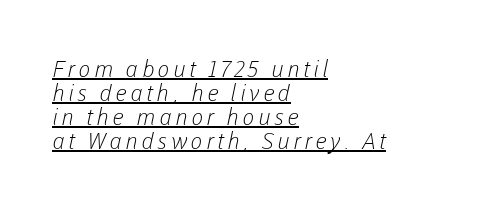
Q: Is the text bold? A: No.
Q: Is the text underlined? A: Yes.
Q: How is the paragraph aligned? A: Left-aligned.
Q: Is the spacing between lines tight, normal or loose? A: Tight.
